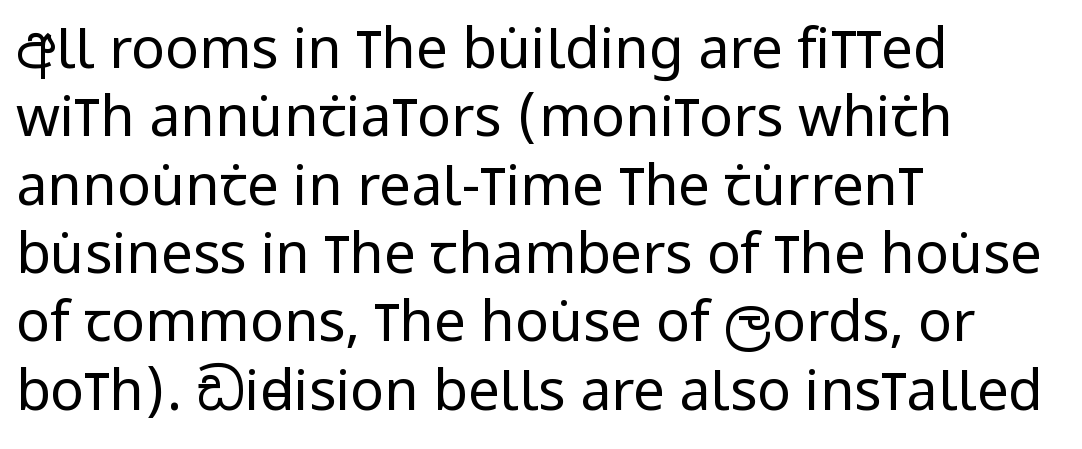
Q: Is the text bold? A: No.
Q: Is the text italic (slanted)? A: No, it is upright.
Q: Is the typeface a serif or a sans-serif typeface? A: Sans-serif.
Q: Is the text underlined? A: No.
Q: How is the paragraph aligned? A: Left-aligned.
Q: Is the spacing between letters normal or unusually wide? A: Normal.
Q: Width (condensed, normal, or wide)? A: Condensed.
Q: Stroke contrast? A: Low.
Q: x-height? A: Large.
Q: Monospaced? A: No.
